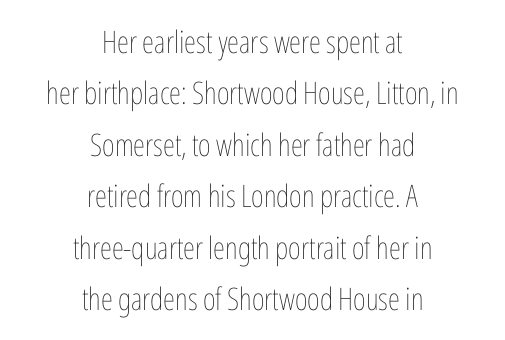
Designer's note — italics off, roman on. Varying glyph widths throughout — classic text-font behaviour. The text block is weighted toward neither margin, spreading evenly from the middle. The glyphs are unaccompanied by any horizontal stroke below them. One glance says typical: line gaps are just what's usual.
